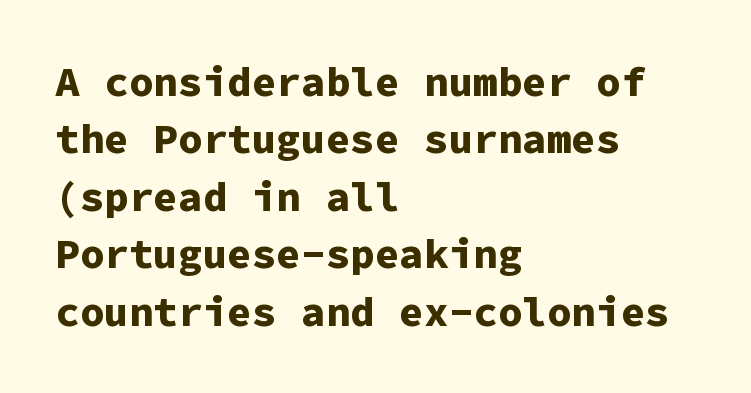
Every character sits straight up, as roman type does. Quick note: underline off. Observe the ordinary spacing: letters are neighbours, not strangers. The passage shown is typed in a monospace face where columns stay perfectly aligned.
